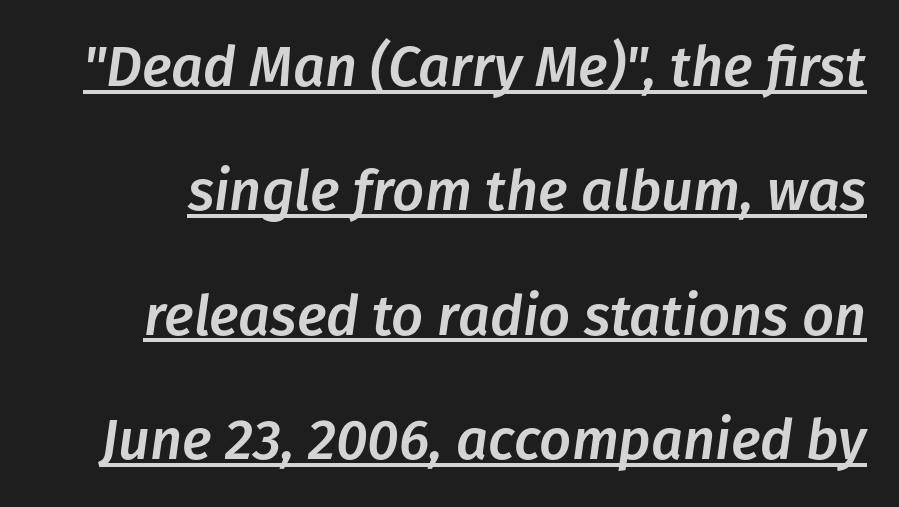
The image shows 56 px text type, italic (leaning right); set loose line spacing (2.22x), normal letter spacing, underlined; low stroke contrast and a medium x-height.
